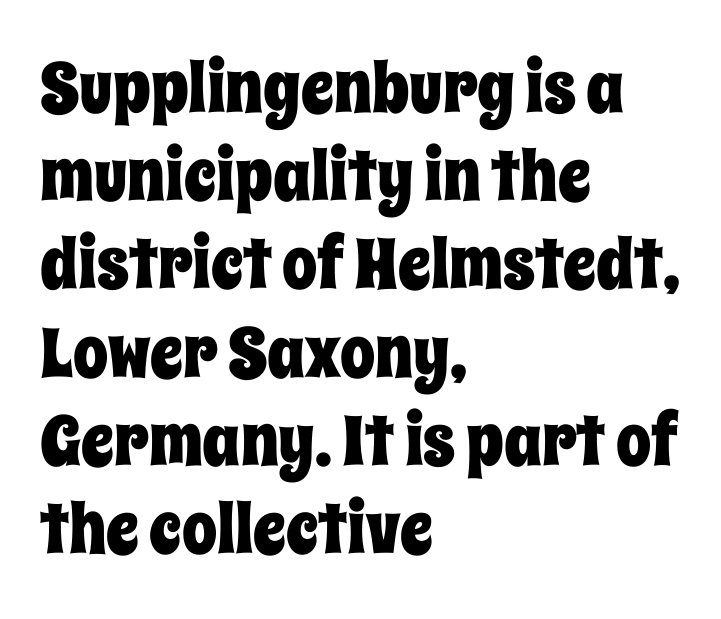
The image shows 70 px condensed type, upright; set left-aligned, normal line spacing (1.26x), normal letter spacing, not underlined; low stroke contrast and a large x-height.
